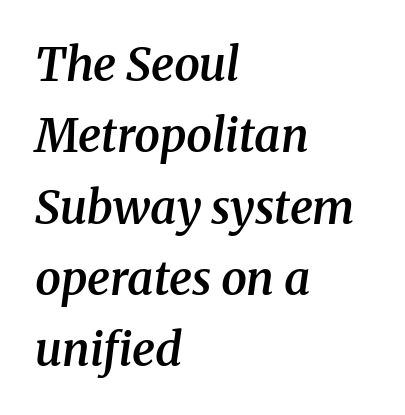
Q: Is the text bold? A: Semi-bold.
Q: Is the text italic (slanted)? A: Yes, it leans right by about 8 degrees.
Q: Is the typeface a serif or a sans-serif typeface? A: Serif.
Q: Is the text underlined? A: No.
Q: How is the paragraph aligned? A: Left-aligned.
Q: Is the spacing between letters normal or unusually wide? A: Normal.
Q: Is the spacing between lines tight, normal or loose? A: Normal.
Q: Width (condensed, normal, or wide)? A: Normal.
Q: Stroke contrast? A: Medium.
Q: x-height? A: Medium.
Q: Monospaced? A: No.
